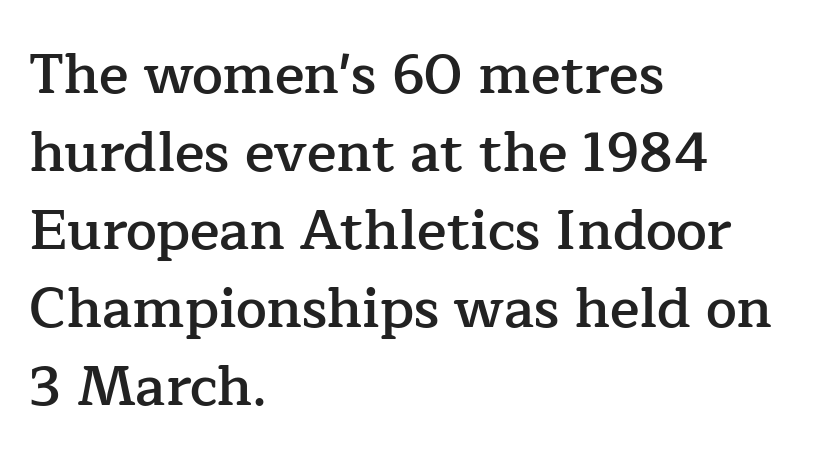
{"serif": "yes", "italic": "no", "bold": "semi", "weight": "semibold", "width": "normal", "stroke_contrast": "low", "x_height": "medium", "monospaced": "no", "underline": "no", "align": "left", "line_spacing": "normal", "line_spacing_ratio": 1.42, "letter_spacing": "normal", "letter_spacing_em": 0.0, "glyph_px": 55}
